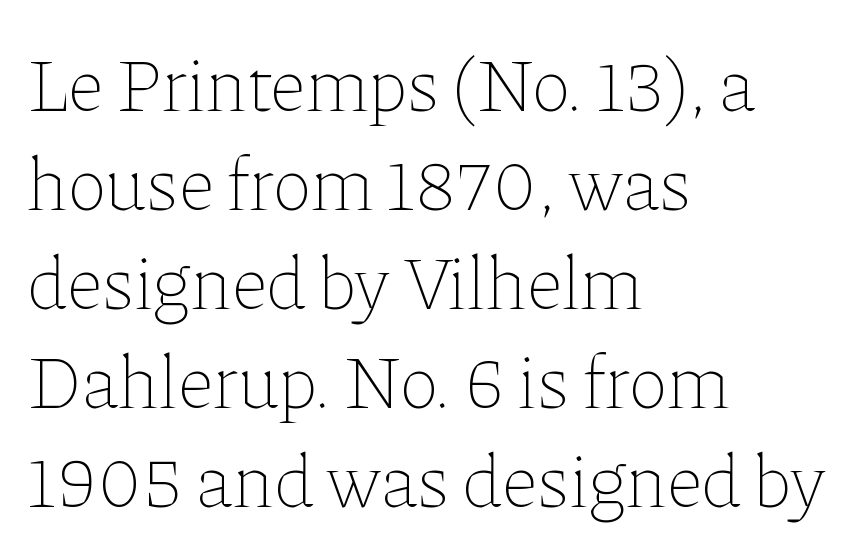
The image shows 75 px thin type, upright; set left-aligned, normal line spacing (1.32x), normal letter spacing, not underlined; low stroke contrast and a medium x-height.
